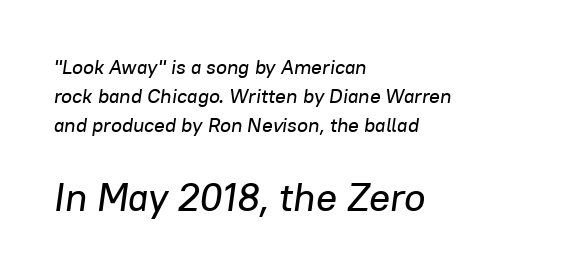
A student would notice the bottom passage is typeset larger than what precedes it. The rag falls on the right side of this text block. Check under the words: just untouched page. You could not count columns in this text — the font is proportionally spaced.
